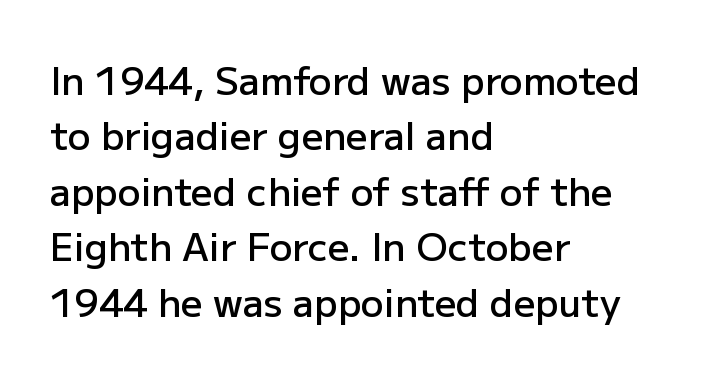
Q: Is the text bold? A: Semi-bold.
Q: Is the text italic (slanted)? A: No, it is upright.
Q: Is the typeface a serif or a sans-serif typeface? A: Sans-serif.
Q: Is the text underlined? A: No.
Q: How is the paragraph aligned? A: Left-aligned.
Q: Is the spacing between letters normal or unusually wide? A: Normal.
Q: Is the spacing between lines tight, normal or loose? A: Normal.
Q: Width (condensed, normal, or wide)? A: Normal.
Q: Stroke contrast? A: Low.
Q: x-height? A: Medium.
Q: Monospaced? A: No.
